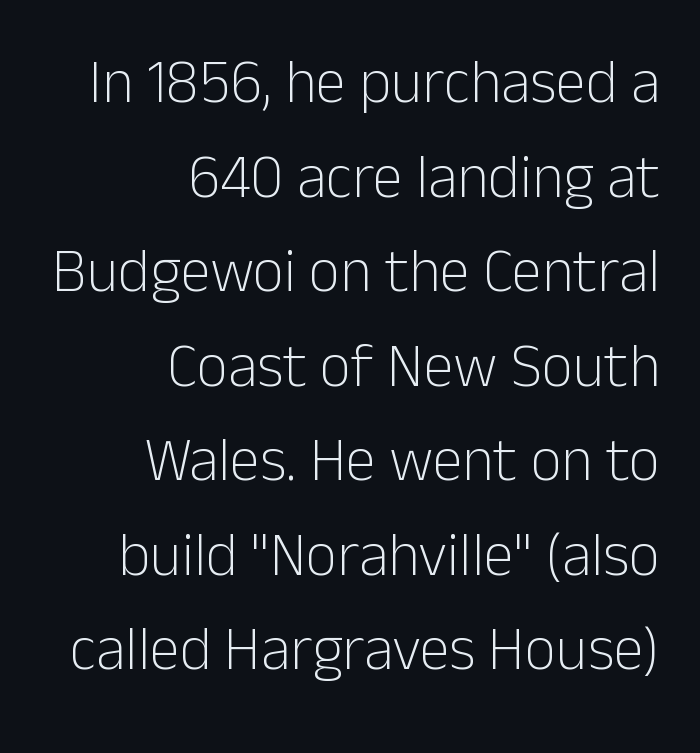
{"serif": "no", "italic": "no", "bold": "no", "weight": "light", "width": "normal", "stroke_contrast": "low", "x_height": "medium", "monospaced": "no", "underline": "no", "align": "right", "line_spacing": "normal", "line_spacing_ratio": 1.55, "letter_spacing": "normal", "letter_spacing_em": 0.0, "glyph_px": 61}
